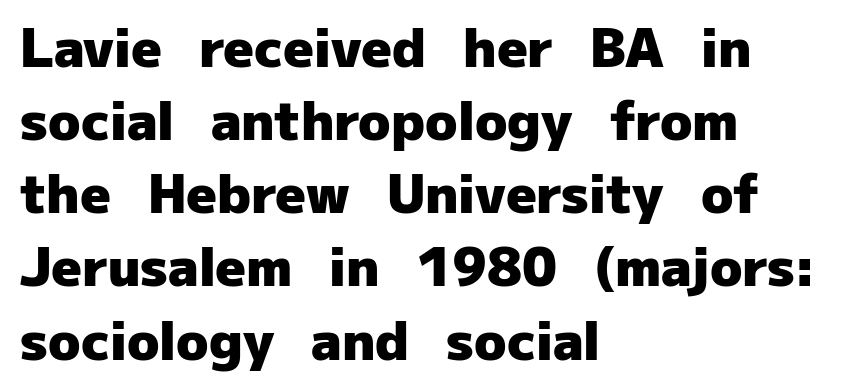
Q: Is the text bold? A: Yes.
Q: Is the text italic (slanted)? A: No, it is upright.
Q: Is the typeface a serif or a sans-serif typeface? A: Sans-serif.
Q: Is the text underlined? A: No.
Q: How is the paragraph aligned? A: Left-aligned.
Q: Is the spacing between letters normal or unusually wide? A: Normal.
Q: Is the spacing between lines tight, normal or loose? A: Normal.
Q: Width (condensed, normal, or wide)? A: Normal.
Q: Stroke contrast? A: Low.
Q: x-height? A: Medium.
Q: Monospaced? A: No.
